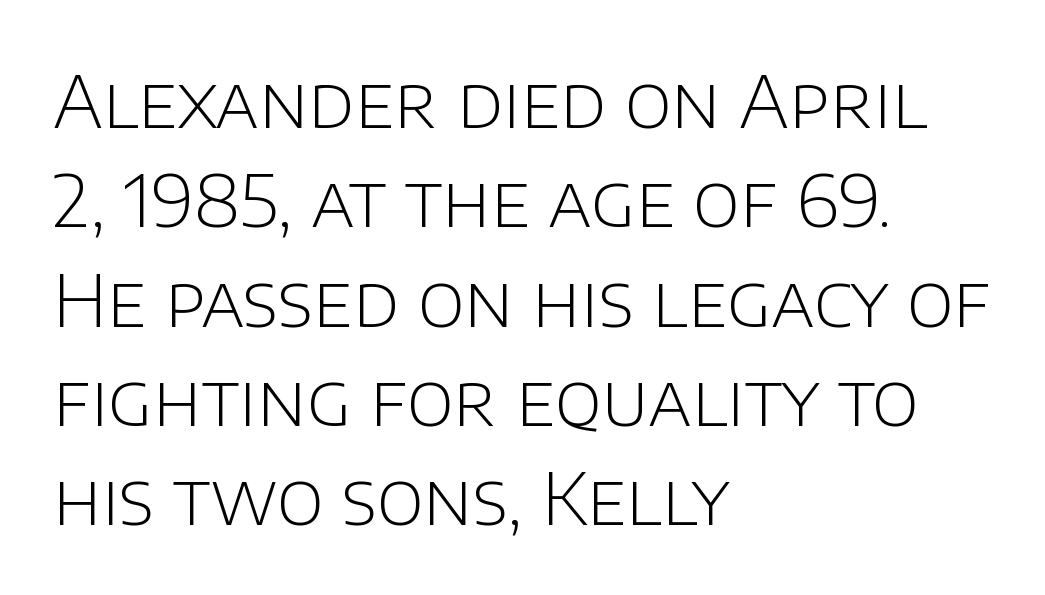
Varying glyph widths throughout — classic text-font behaviour. This sample is left-justified, so line endings fall wherever the words run out. Does the leading feel generous? No, just average. Just letters on the line, the space beneath them empty.
